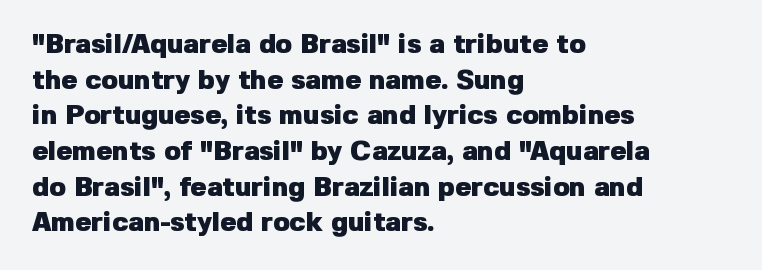
The image shows 27 px bold type, upright; set left-aligned, normal line spacing (1.32x), normal letter spacing, not underlined.
